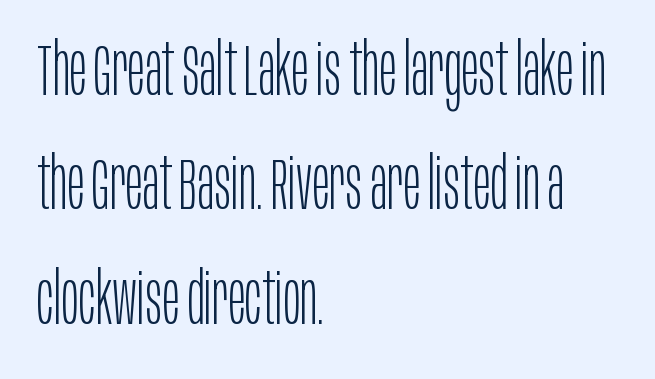
Q: Is the text bold? A: No.
Q: Is the text italic (slanted)? A: No, it is upright.
Q: Is the typeface a serif or a sans-serif typeface? A: Sans-serif.
Q: Is the text underlined? A: No.
Q: How is the paragraph aligned? A: Left-aligned.
Q: Is the spacing between letters normal or unusually wide? A: Normal.
Q: Is the spacing between lines tight, normal or loose? A: Normal.
Q: Width (condensed, normal, or wide)? A: Condensed.
Q: Stroke contrast? A: Low.
Q: x-height? A: Large.
Q: Monospaced? A: No.
